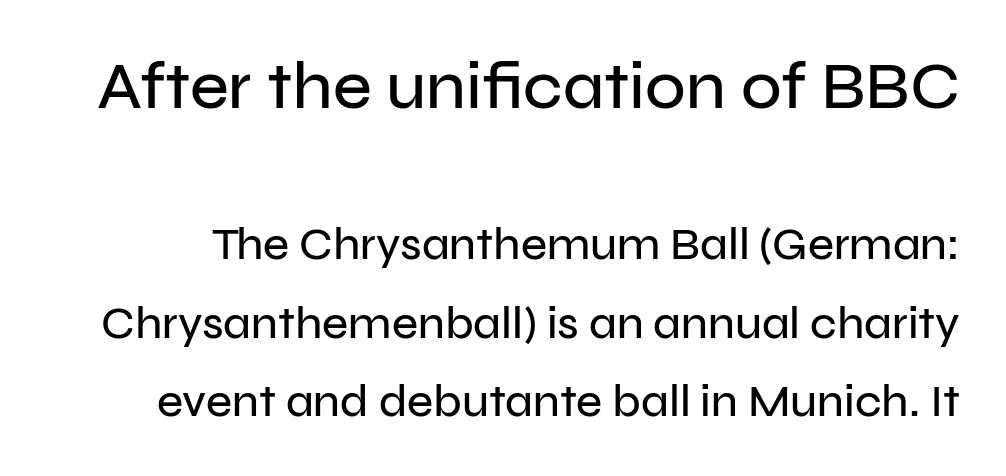
{"serif": "no", "italic": "no", "width": "normal", "stroke_contrast": "low", "x_height": "medium", "monospaced": "no", "underline": "no", "line_spacing_ratio": 1.75, "letter_spacing": "normal", "letter_spacing_em": 0.0, "larger_block": "first", "size_ratio": 1.49, "glyph_px": 67}
